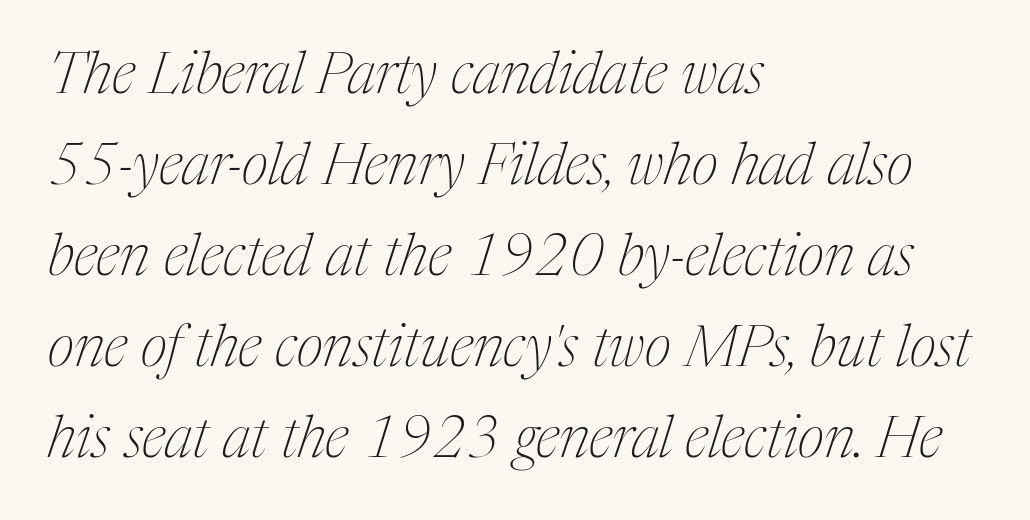
{"serif": "yes", "italic": "yes", "lean": "right", "slant_degrees": 17, "bold": "no", "weight": "thin", "width": "condensed", "stroke_contrast": "medium", "x_height": "medium", "monospaced": "no", "underline": "no", "align": "left", "line_spacing": "normal", "line_spacing_ratio": 1.57, "letter_spacing": "normal", "letter_spacing_em": 0.0, "glyph_px": 58}
